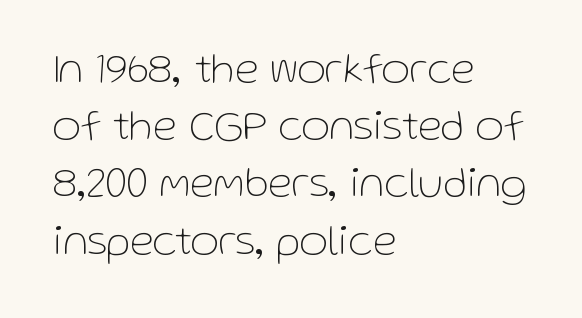
Q: Is the text bold? A: No.
Q: Is the text italic (slanted)? A: No, it is upright.
Q: Is the typeface a serif or a sans-serif typeface? A: Sans-serif.
Q: Is the text underlined? A: No.
Q: How is the paragraph aligned? A: Left-aligned.
Q: Is the spacing between letters normal or unusually wide? A: Normal.
Q: Is the spacing between lines tight, normal or loose? A: Normal.
Q: Width (condensed, normal, or wide)? A: Normal.
Q: Stroke contrast? A: Low.
Q: x-height? A: Medium.
Q: Monospaced? A: No.
